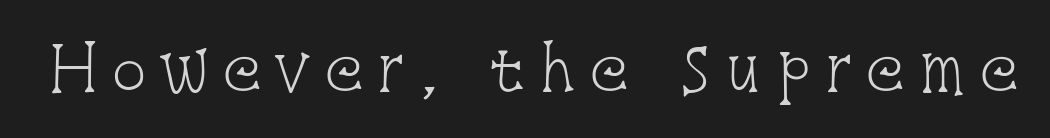
Unmarked baselines from the first word to the last. Designer's note — italics off, roman on. Caption: expanded tracking, letters set apart. The passage shown is typed in a proportional face where columns would drift.
